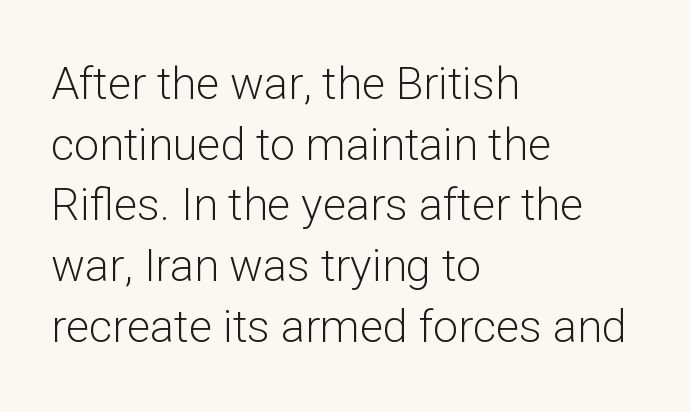
The image shows 45 px light sans-serif type, upright; set left-aligned, normal line spacing (1.35x), normal letter spacing, not underlined; low stroke contrast and a medium x-height.
